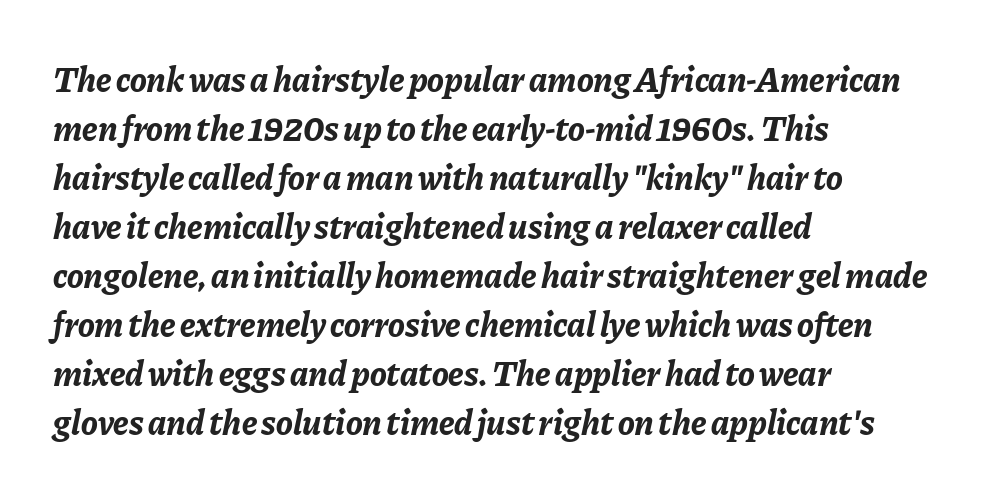
Strokes here are thick enough to call this a true bold. Designer's note — italics engaged. Lines of text with bare space underneath. A typesetter would call this zero additional tracking. Proportional: the letters do not fall into vertical columns. Regular leading.
